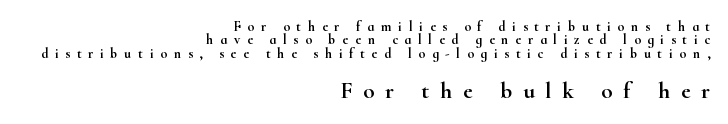
The image shows 23 px text type, upright; set right-aligned, tight line spacing (0.95x), unusually wide letter spacing (+0.48 em), not underlined; the second (bottom) block is 1.64x larger.
